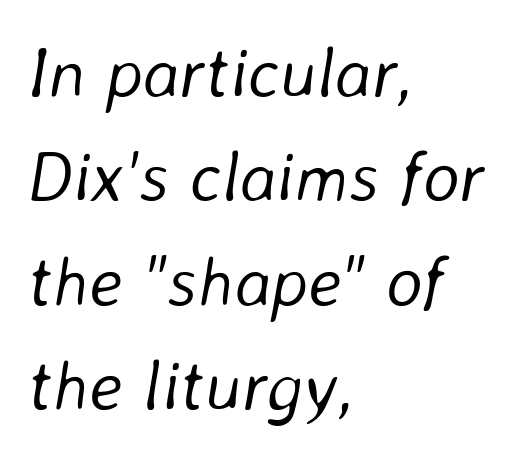
{"italic": "yes", "lean": "right", "slant_degrees": 8, "bold": "no", "weight": "light", "width": "normal", "stroke_contrast": "low", "x_height": "medium", "monospaced": "no", "underline": "no", "align": "left", "line_spacing": "normal", "line_spacing_ratio": 1.49, "letter_spacing": "normal", "letter_spacing_em": 0.0, "glyph_px": 70}
